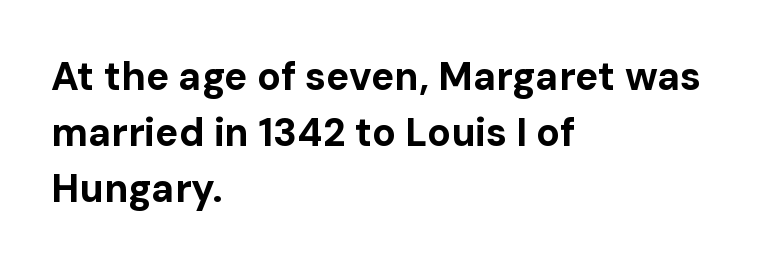
Q: Is the text bold? A: Yes.
Q: Is the text italic (slanted)? A: No, it is upright.
Q: Is the typeface a serif or a sans-serif typeface? A: Sans-serif.
Q: Is the text underlined? A: No.
Q: How is the paragraph aligned? A: Left-aligned.
Q: Is the spacing between letters normal or unusually wide? A: Normal.
Q: Is the spacing between lines tight, normal or loose? A: Normal.
Q: Width (condensed, normal, or wide)? A: Normal.
Q: Stroke contrast? A: Low.
Q: x-height? A: Medium.
Q: Monospaced? A: No.
